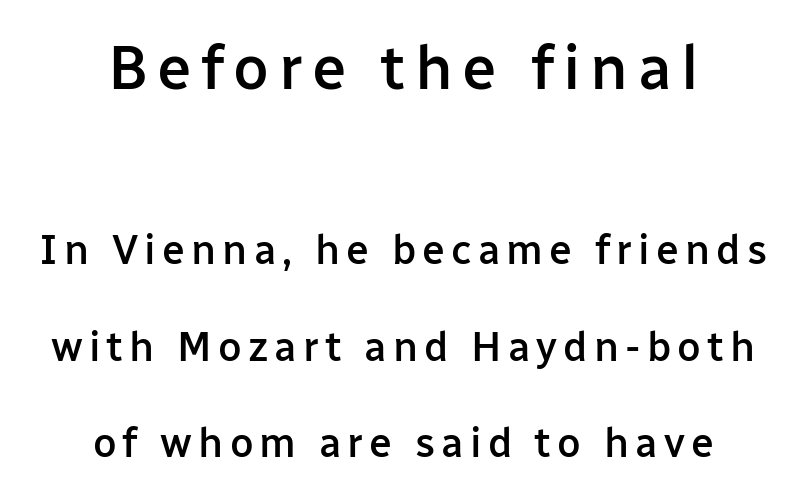
The image shows 62 px semibold sans-serif type, upright; set centered, loose line spacing (2.35x), not underlined; the first (top) block is 1.51x larger; low stroke contrast and a medium x-height.
